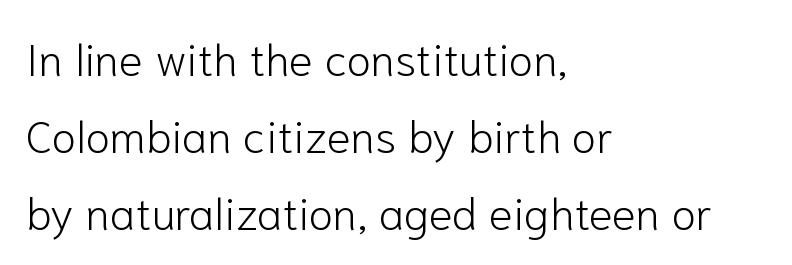
{"serif": "no", "italic": "no", "bold": "no", "weight": "light", "width": "normal", "stroke_contrast": "low", "x_height": "medium", "monospaced": "no", "underline": "no", "align": "left", "line_spacing_ratio": 1.71, "letter_spacing": "normal", "letter_spacing_em": 0.0, "glyph_px": 45}
